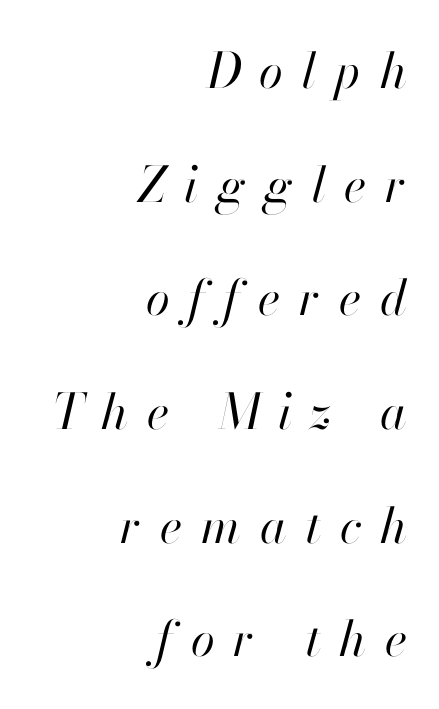
Q: Is the text bold? A: No.
Q: Is the text italic (slanted)? A: Yes, it leans right by about 13 degrees.
Q: Is the text underlined? A: No.
Q: How is the paragraph aligned? A: Right-aligned.
Q: Is the spacing between letters normal or unusually wide? A: Unusually wide.
Q: Is the spacing between lines tight, normal or loose? A: Loose.
Q: Width (condensed, normal, or wide)? A: Normal.
Q: Stroke contrast? A: High.
Q: x-height? A: Small.
Q: Monospaced? A: No.
